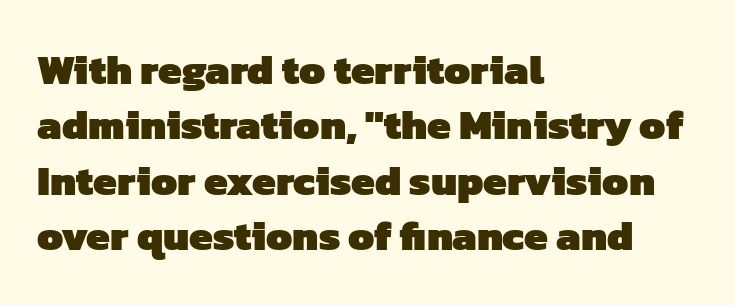
The image shows 42 px heavy sans-serif type; set left-aligned, normal line spacing (1.32x), normal letter spacing, not underlined; low stroke contrast and a medium x-height.
